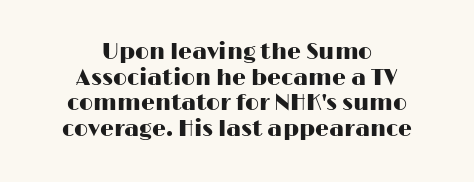
The image shows 22 px text type, upright; set centered, line spacing 1.17x, normal letter spacing, not underlined.
